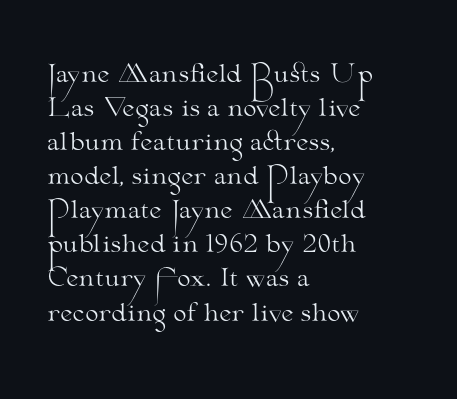
Just letters on the line, the space beneath them empty. The lines sit at an ordinary, default distance from one another. Reading down the block, your eye returns to a fixed left position each line. Think standard paragraph weight, or any step lighter than that.
